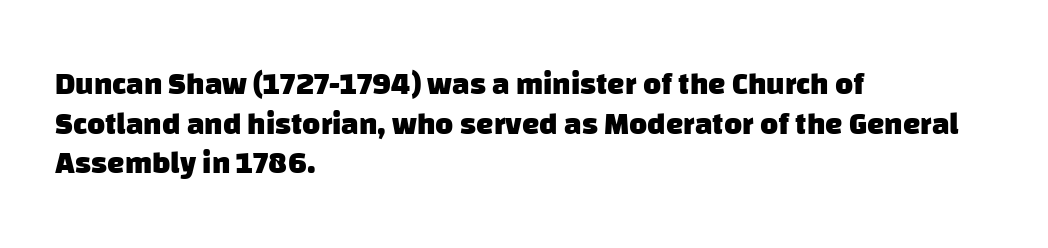
The image shows 31 px heavy sans-serif type; set left-aligned, normal line spacing (1.28x), normal letter spacing, not underlined; low stroke contrast and a large x-height.
